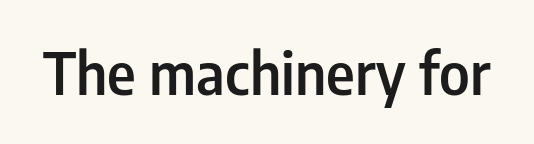
Q: Is the text bold? A: Semi-bold.
Q: Is the text italic (slanted)? A: No, it is upright.
Q: Is the typeface a serif or a sans-serif typeface? A: Sans-serif.
Q: Is the text underlined? A: No.
Q: Is the spacing between letters normal or unusually wide? A: Normal.
Q: Width (condensed, normal, or wide)? A: Condensed.
Q: Stroke contrast? A: Low.
Q: x-height? A: Medium.
Q: Monospaced? A: No.
